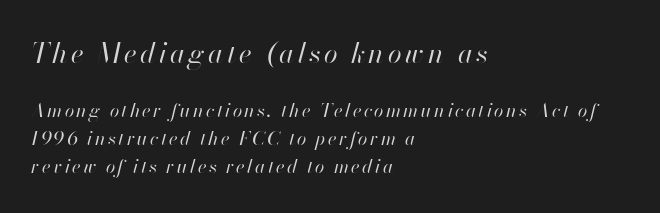
{"italic": "yes", "lean": "right", "slant_degrees": 13, "bold": "no", "weight": "regular", "width": "normal", "stroke_contrast": "high", "x_height": "small", "monospaced": "no", "underline": "no", "align": "left", "line_spacing": "normal", "line_spacing_ratio": 1.48, "larger_block": "first", "size_ratio": 1.47, "glyph_px": 28}
